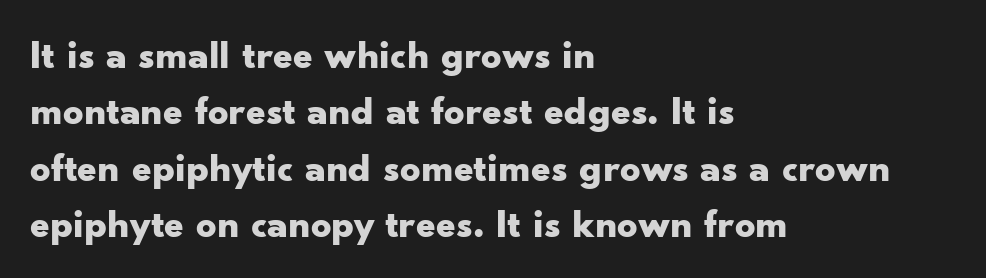
The image shows 40 px bold, wide sans-serif type, upright; set left-aligned, normal line spacing (1.41x), normal letter spacing, not underlined; low stroke contrast and a small x-height.
